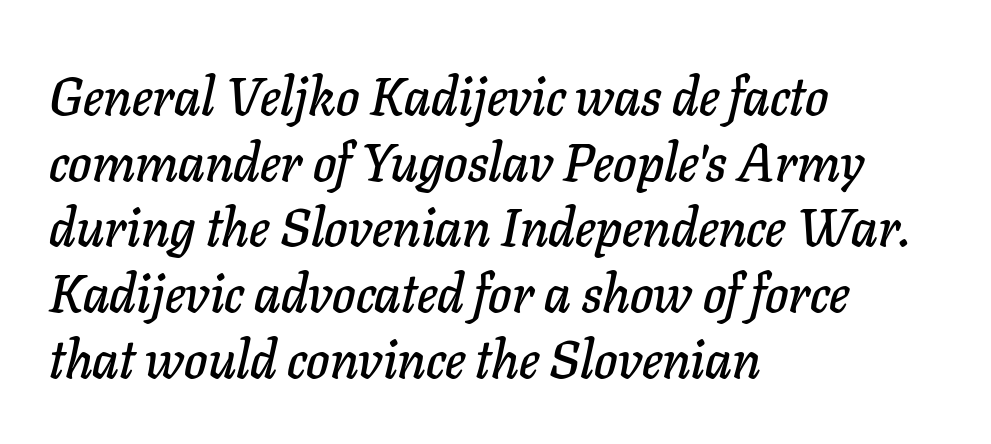
The image shows 53 px text type, italic (leaning right); set left-aligned, line spacing 1.24x, normal letter spacing, not underlined; low stroke contrast and a medium x-height.
